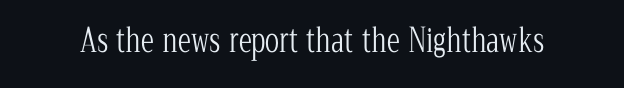
Honestly, there is no underline to notice here at all. Bold? No — there's no thickening of the strokes. Designer's note — italics off, roman on. Character widths vary here, with narrow letters taking less room than wide ones. You can tell from the footed stems that serif type was used. Letter spacing: default.
